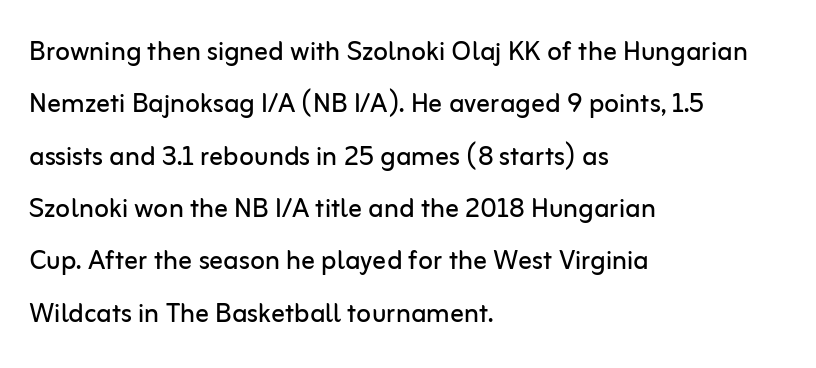
Does the type have serifs? No, each stem ends abruptly. The face used here is proportionally spaced, like ordinary book or web type. Summary of weight: not heavy and not bold. The passage is arranged the way most books set body copy — flush left. The vertical gap from one line to the next is medium.
